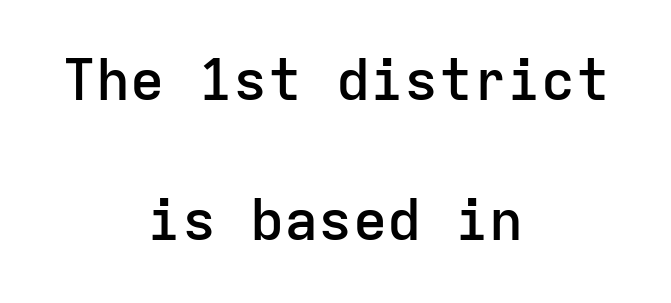
Only glyphs here, with clear space below each row. What kind of face is this? One without serifs — a sans. Interline gaps are noticeably wide in this sample. The sample has been set in demibold, a notch under bold. Default kerning and tracking; the words read as compact shapes. Centered paragraph, ragged on both sides.
